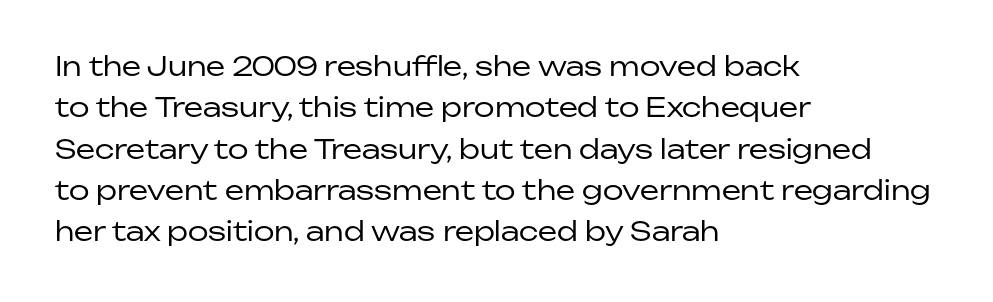
Q: Is the text bold? A: No.
Q: Is the text italic (slanted)? A: No, it is upright.
Q: Is the text underlined? A: No.
Q: How is the paragraph aligned? A: Left-aligned.
Q: Is the spacing between letters normal or unusually wide? A: Normal.
Q: Is the spacing between lines tight, normal or loose? A: Normal.
